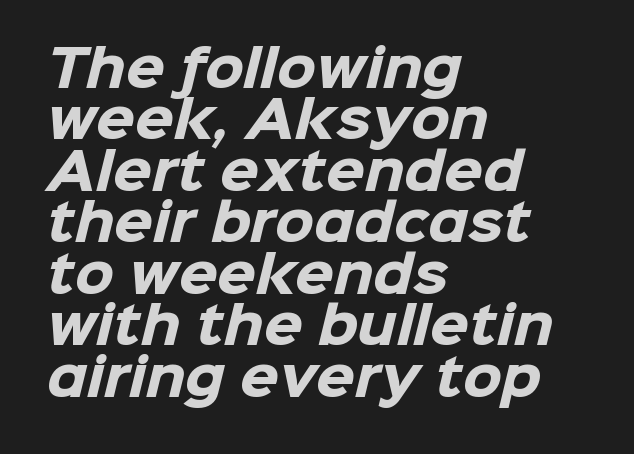
The image shows 50 px heavy sans-serif type; set left-aligned, tight line spacing (1.03x), normal letter spacing, not underlined; low stroke contrast and a medium x-height.
